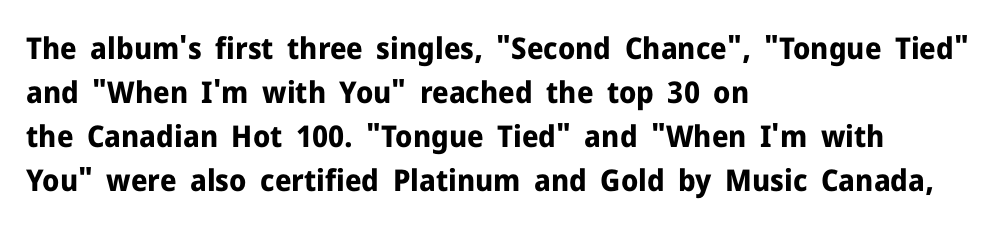
{"serif": "no", "italic": "no", "bold": "yes", "weight": "bold", "width": "normal", "stroke_contrast": "low", "x_height": "medium", "monospaced": "no", "underline": "no", "align": "left", "line_spacing": "normal", "line_spacing_ratio": 1.47, "letter_spacing": "normal", "letter_spacing_em": 0.0, "glyph_px": 30}
